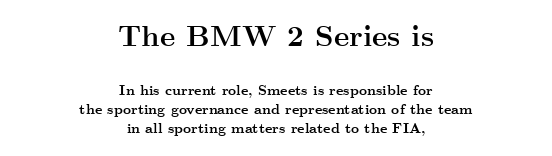
{"serif": "yes", "italic": "no", "bold": "yes", "weight": "semibold", "width": "wide", "stroke_contrast": "medium", "x_height": "small", "monospaced": "no", "underline": "no", "align": "center", "line_spacing": "normal", "line_spacing_ratio": 1.36, "letter_spacing": "normal", "letter_spacing_em": 0.0, "larger_block": "first", "size_ratio": 2.07, "glyph_px": 29}
